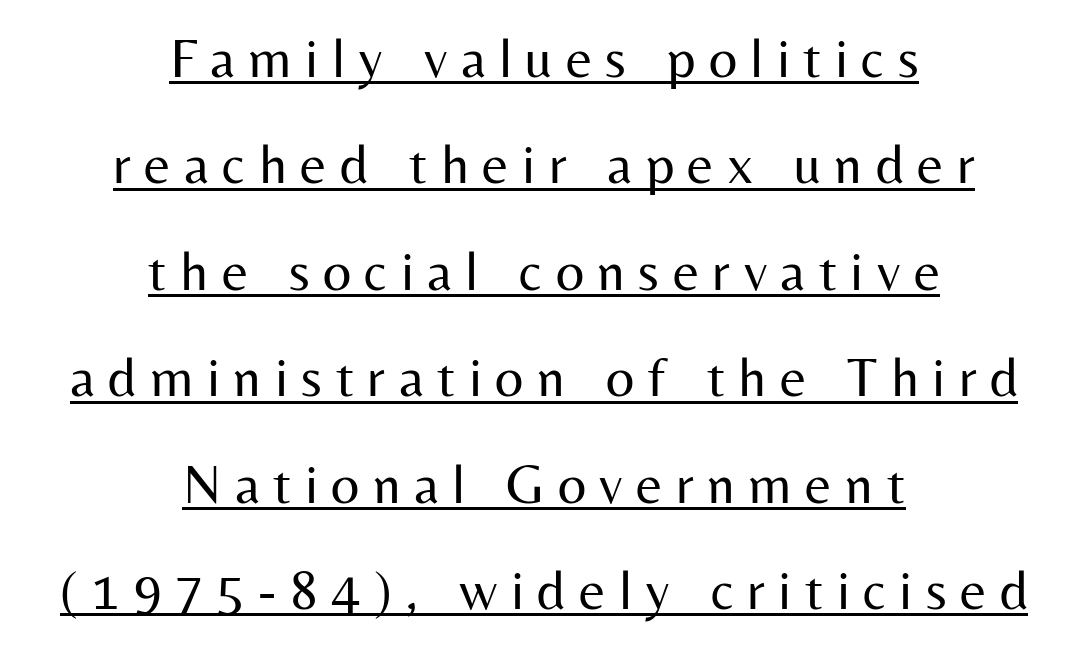
Q: Is the text bold? A: No.
Q: Is the text italic (slanted)? A: No, it is upright.
Q: Is the typeface a serif or a sans-serif typeface? A: Sans-serif.
Q: Is the text underlined? A: Yes.
Q: How is the paragraph aligned? A: Centered.
Q: Is the spacing between letters normal or unusually wide? A: Unusually wide.
Q: Is the spacing between lines tight, normal or loose? A: Loose.
Q: Width (condensed, normal, or wide)? A: Normal.
Q: Stroke contrast? A: Medium.
Q: x-height? A: Medium.
Q: Monospaced? A: No.
